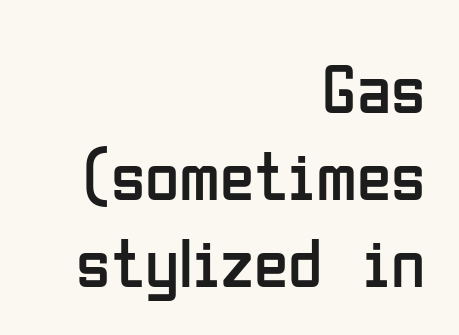
The image shows 70 px regular-weight, condensed sans-serif type, upright; set right-aligned, line spacing 1.24x, normal letter spacing, not underlined; low stroke contrast and a medium x-height.
